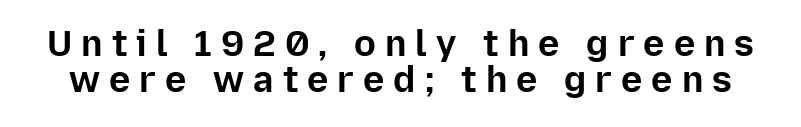
Q: Is the text bold? A: Yes.
Q: Is the text italic (slanted)? A: No, it is upright.
Q: Is the typeface a serif or a sans-serif typeface? A: Sans-serif.
Q: Is the text underlined? A: No.
Q: Is the spacing between letters normal or unusually wide? A: Unusually wide.
Q: Is the spacing between lines tight, normal or loose? A: Tight.
Q: Width (condensed, normal, or wide)? A: Normal.
Q: Stroke contrast? A: Low.
Q: x-height? A: Medium.
Q: Monospaced? A: No.
